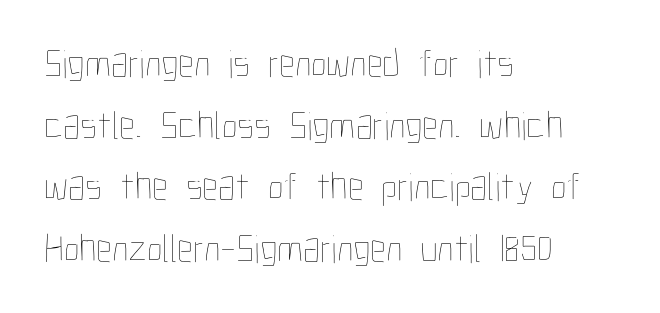
{"italic": "no", "bold": "no", "weight": "thin", "width": "condensed", "stroke_contrast": "low", "x_height": "medium", "monospaced": "no", "underline": "no", "align": "left", "line_spacing": "normal", "line_spacing_ratio": 1.54, "letter_spacing": "normal", "letter_spacing_em": 0.0, "glyph_px": 40}
